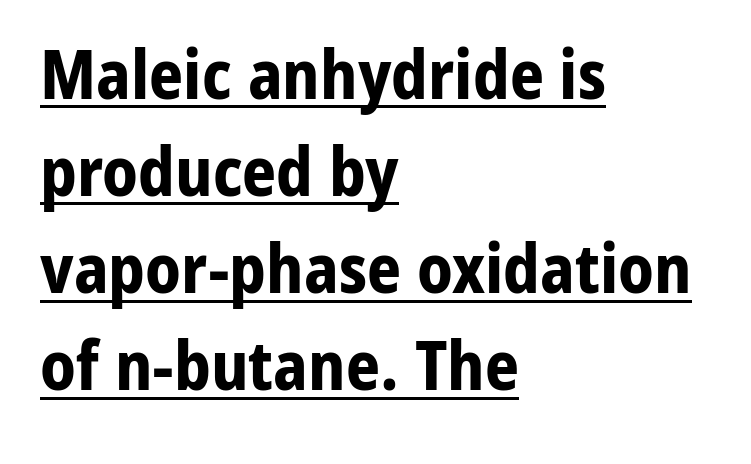
The image shows 67 px bold sans-serif type, upright; set left-aligned, normal line spacing (1.45x), normal letter spacing, underlined; low stroke contrast and a medium x-height.
